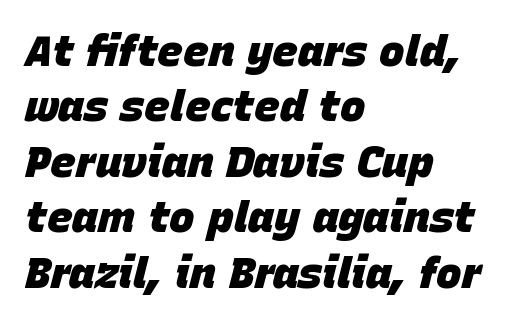
The image shows 43 px heavy type, italic (leaning right); set left-aligned, normal line spacing (1.29x), normal letter spacing, not underlined; low stroke contrast and a large x-height.
